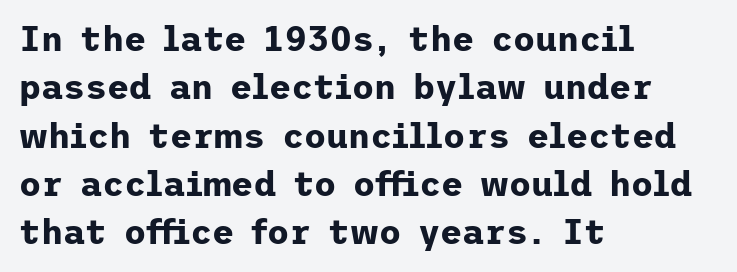
{"serif": "no", "italic": "no", "bold": "yes", "weight": "bold", "width": "normal", "stroke_contrast": "low", "x_height": "medium", "underline": "no", "align": "left", "line_spacing": "normal", "line_spacing_ratio": 1.42, "letter_spacing": "normal", "letter_spacing_em": 0.0, "glyph_px": 34}
